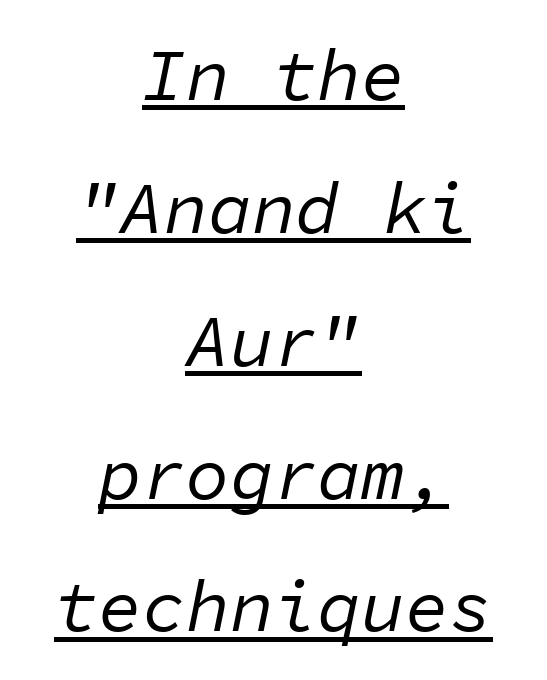
Honestly, the underline is the first thing you notice here. Is this a fixed-width face? Yes — each glyph sits in an identical cell. If you folded the block vertically in half, each line would mirror itself in length. Weight: in the light-to-regular range. When letters slant like this, we call the style italic.
